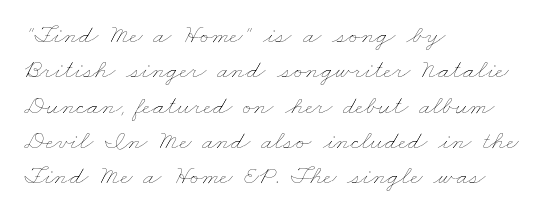
{"bold": "no", "underline": "no", "align": "left", "line_spacing": "normal", "line_spacing_ratio": 1.31, "letter_spacing": "normal", "letter_spacing_em": 0.0, "glyph_px": 27}
